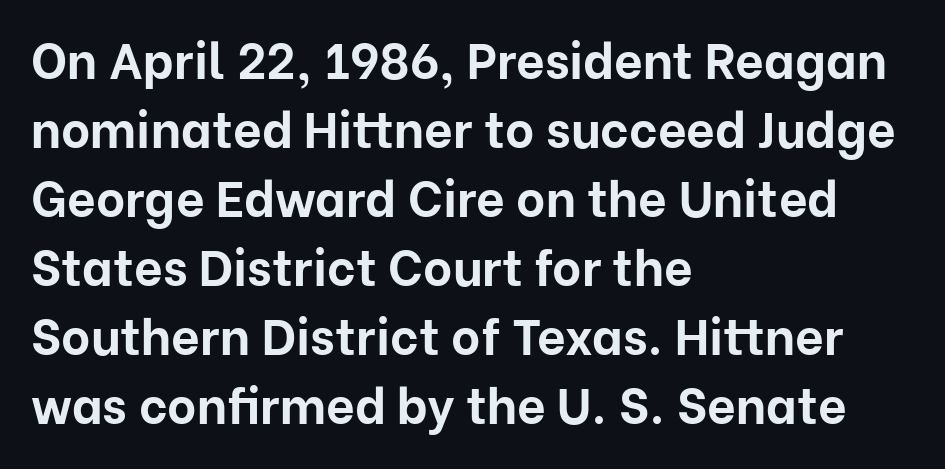
The rendering uses natural spacing where letterforms have individual widths. Posture: vertical. The lines sit at an ordinary, default distance from one another. Emphasis by weight is at full strength: bold. Is this a sans? Yes — the strokes have no serifs.
